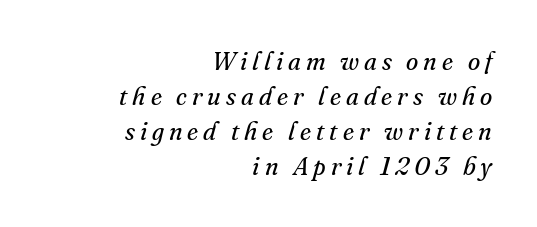
Q: Is the text bold? A: No.
Q: Is the text italic (slanted)? A: Yes, it leans right by about 16 degrees.
Q: Is the text underlined? A: No.
Q: How is the paragraph aligned? A: Right-aligned.
Q: Is the spacing between letters normal or unusually wide? A: Unusually wide.
Q: Is the spacing between lines tight, normal or loose? A: Normal.
